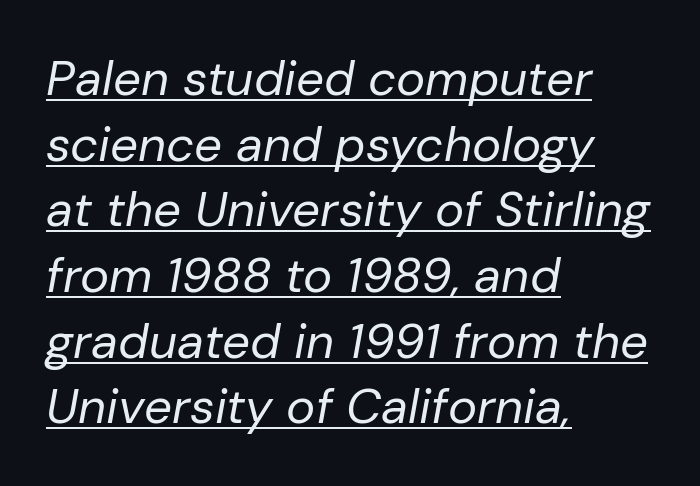
{"italic": "yes", "lean": "right", "slant_degrees": 10, "bold": "no", "weight": "regular", "width": "normal", "stroke_contrast": "low", "x_height": "medium", "monospaced": "no", "underline": "yes", "align": "left", "line_spacing": "normal", "line_spacing_ratio": 1.34, "letter_spacing": "normal", "letter_spacing_em": 0.0, "glyph_px": 49}
